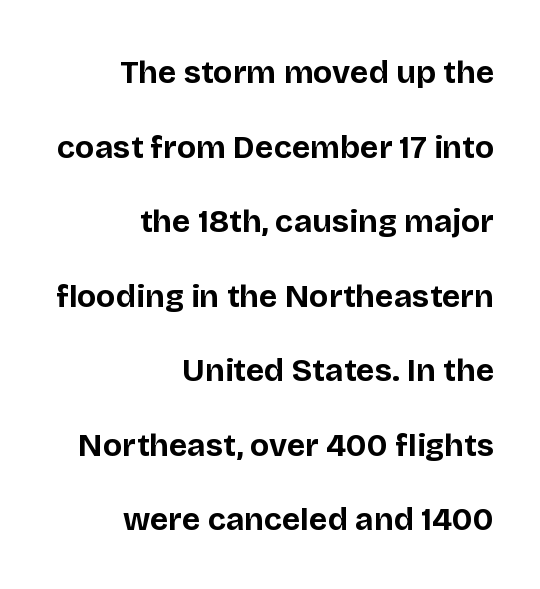
{"serif": "no", "italic": "no", "bold": "yes", "weight": "bold", "width": "normal", "stroke_contrast": "low", "x_height": "large", "monospaced": "no", "underline": "no", "align": "right", "line_spacing": "loose", "line_spacing_ratio": 2.33, "letter_spacing": "normal", "letter_spacing_em": 0.0, "glyph_px": 32}
